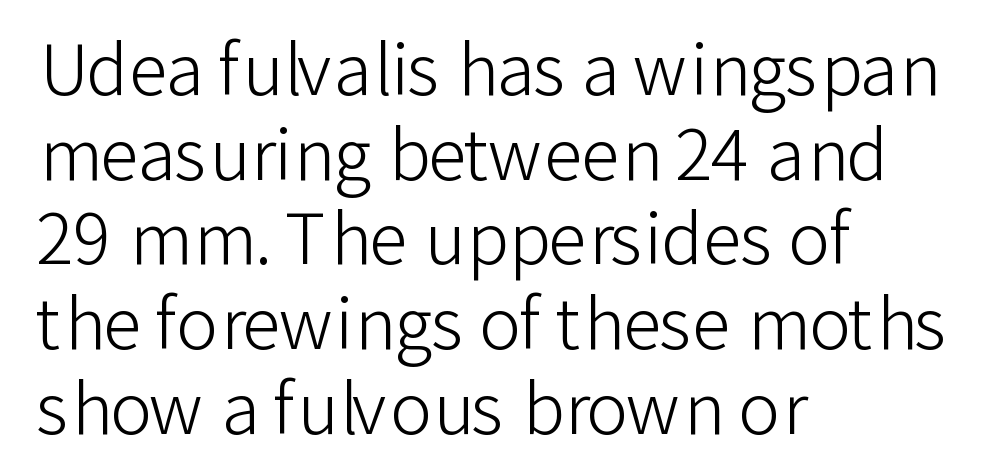
If you drew a ruler down the left edge, every line would touch it. The strokes carry an ordinary text weight at most. When letters stand straight like this, we call the style roman or upright. Note the varied advance widths — an 'i' is clearly narrower than an 'm'. Glyph-to-glyph distance matches everyday printed text. Nothing sits at the stroke ends, so this counts as sans-serif.
